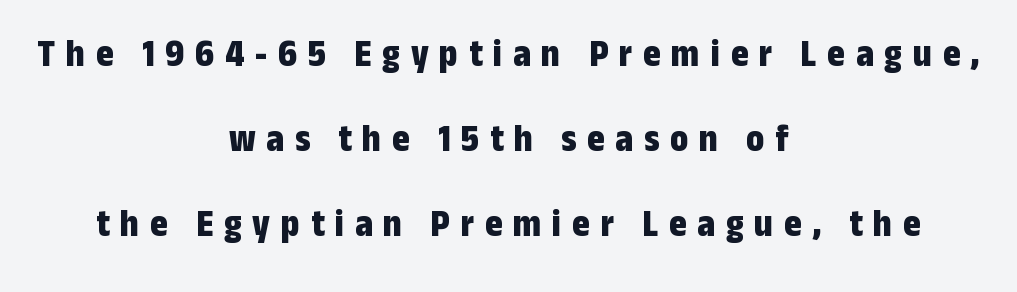
The image shows 38 px bold, condensed sans-serif type, upright; set centered, loose line spacing (2.24x), unusually wide letter spacing (+0.28 em), not underlined; low stroke contrast and a medium x-height.
